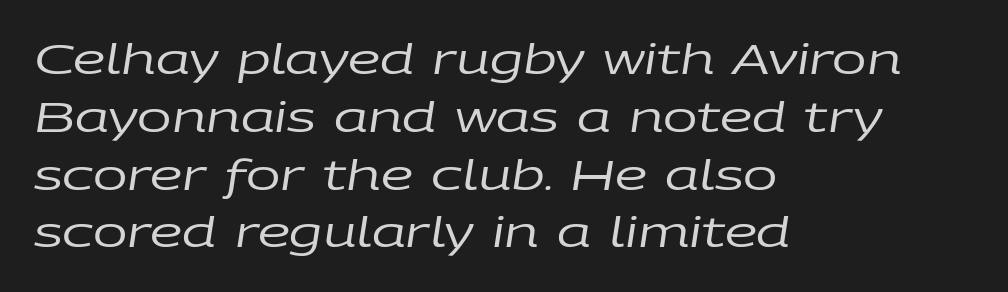
{"italic": "yes", "lean": "right", "slant_degrees": 9, "bold": "no", "weight": "regular", "width": "wide", "stroke_contrast": "low", "x_height": "large", "monospaced": "no", "underline": "no", "align": "left", "line_spacing": "normal", "line_spacing_ratio": 1.41, "letter_spacing": "normal", "letter_spacing_em": 0.0, "glyph_px": 41}
